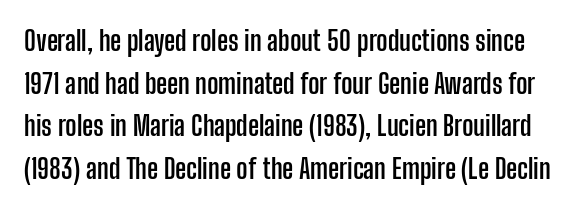
{"italic": "no", "bold": "yes", "underline": "no", "line_spacing": "normal", "line_spacing_ratio": 1.58, "letter_spacing": "normal", "letter_spacing_em": 0.0, "glyph_px": 27}
